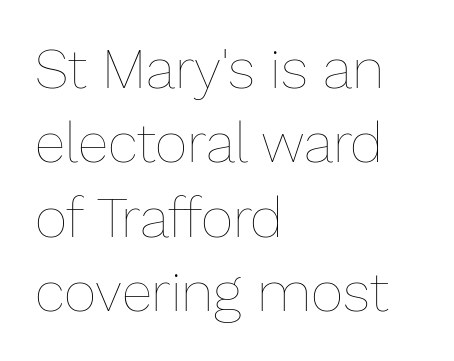
{"italic": "no", "bold": "no", "weight": "thin", "width": "normal", "stroke_contrast": "low", "x_height": "medium", "monospaced": "no", "underline": "no", "align": "left", "line_spacing": "normal", "line_spacing_ratio": 1.33, "letter_spacing": "normal", "letter_spacing_em": 0.0, "glyph_px": 56}
